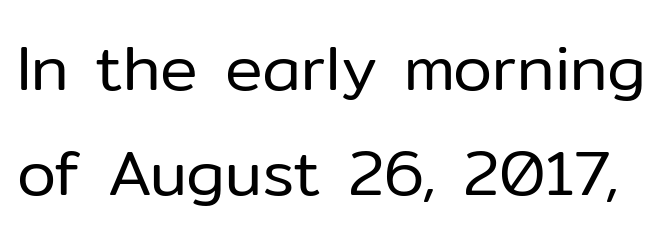
{"serif": "no", "italic": "no", "bold": "no", "weight": "regular", "width": "normal", "stroke_contrast": "low", "x_height": "medium", "monospaced": "no", "underline": "no", "line_spacing": "normal", "line_spacing_ratio": 1.67, "letter_spacing": "normal", "letter_spacing_em": 0.0, "glyph_px": 63}
